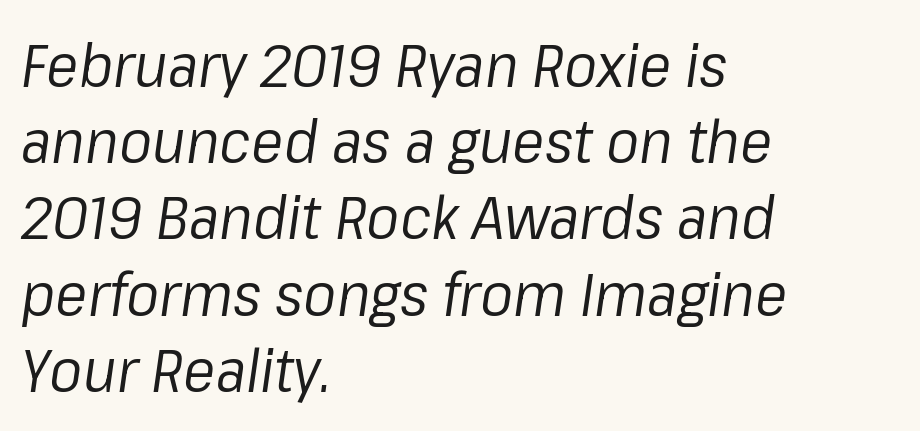
Q: Is the text bold? A: No.
Q: Is the text italic (slanted)? A: Yes, it leans right by about 8 degrees.
Q: Is the text underlined? A: No.
Q: How is the paragraph aligned? A: Left-aligned.
Q: Is the spacing between letters normal or unusually wide? A: Normal.
Q: Is the spacing between lines tight, normal or loose? A: Normal.
Q: Width (condensed, normal, or wide)? A: Normal.
Q: Stroke contrast? A: Low.
Q: x-height? A: Medium.
Q: Monospaced? A: No.
